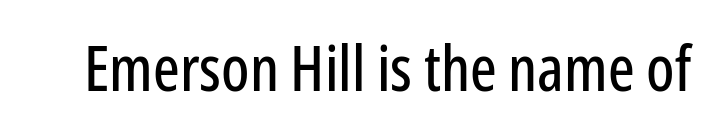
{"serif": "no", "italic": "no", "width": "condensed", "stroke_contrast": "low", "x_height": "medium", "monospaced": "no", "underline": "no", "letter_spacing": "normal", "letter_spacing_em": 0.0, "glyph_px": 63}
